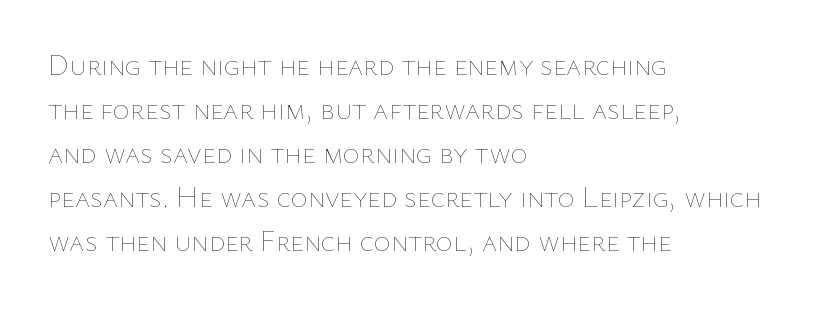
The image shows 29 px thin type, upright; set left-aligned, normal line spacing (1.52x), normal letter spacing, not underlined; low stroke contrast and a medium x-height.
